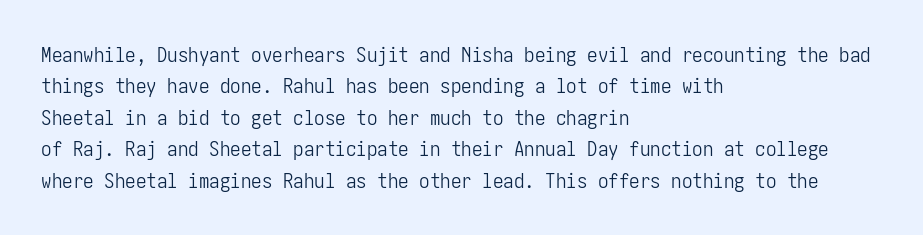
Q: Is the text bold? A: No.
Q: Is the text italic (slanted)? A: No, it is upright.
Q: Is the text underlined? A: No.
Q: How is the paragraph aligned? A: Left-aligned.
Q: Is the spacing between letters normal or unusually wide? A: Normal.
Q: Is the spacing between lines tight, normal or loose? A: Normal.
